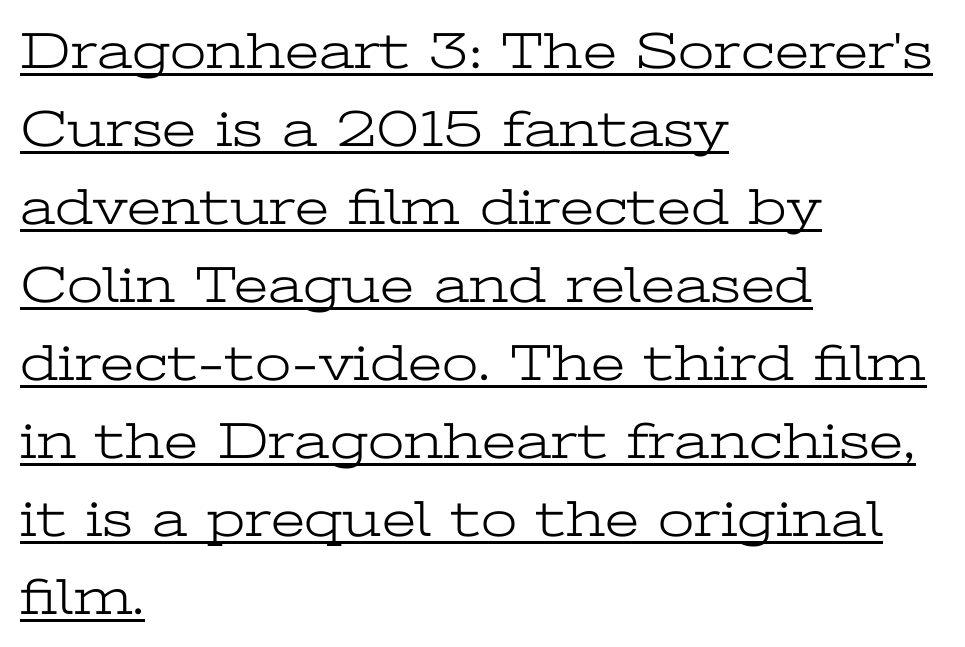
Q: Is the text bold? A: No.
Q: Is the text italic (slanted)? A: No, it is upright.
Q: Is the typeface a serif or a sans-serif typeface? A: Serif.
Q: Is the text underlined? A: Yes.
Q: How is the paragraph aligned? A: Left-aligned.
Q: Is the spacing between letters normal or unusually wide? A: Normal.
Q: Is the spacing between lines tight, normal or loose? A: Normal.
Q: Width (condensed, normal, or wide)? A: Wide.
Q: Stroke contrast? A: Low.
Q: x-height? A: Medium.
Q: Monospaced? A: No.
